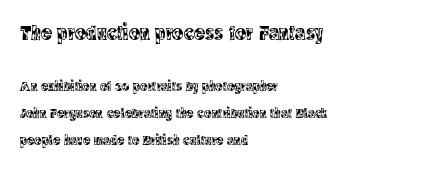
The image shows 21 px text type, upright; set left-aligned, loose line spacing (1.94x), normal letter spacing, not underlined; the first (top) block is 1.5x larger.
